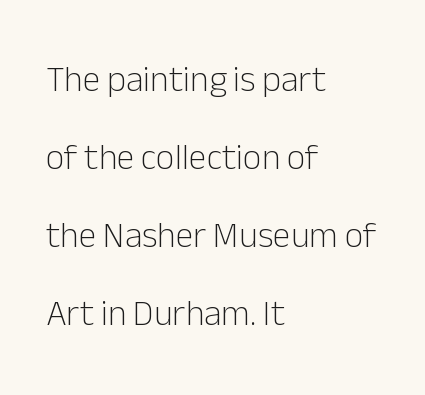
{"serif": "no", "italic": "no", "bold": "no", "weight": "light", "width": "normal", "stroke_contrast": "low", "x_height": "medium", "monospaced": "no", "underline": "no", "align": "left", "line_spacing": "loose", "line_spacing_ratio": 2.17, "letter_spacing": "normal", "letter_spacing_em": 0.0, "glyph_px": 36}
